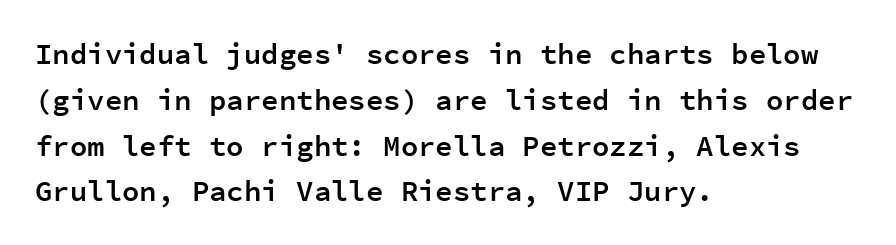
The image shows 29 px semibold sans-serif type, upright, monospaced; set left-aligned, normal line spacing (1.58x), normal letter spacing, not underlined; low stroke contrast and a medium x-height.
